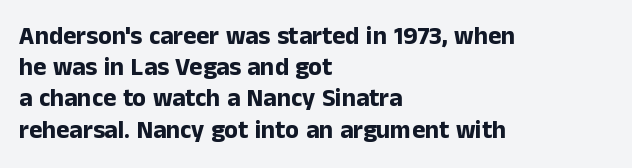
{"italic": "no", "bold": "yes", "underline": "no", "align": "left", "line_spacing": "normal", "line_spacing_ratio": 1.25, "letter_spacing": "normal", "letter_spacing_em": 0.0, "glyph_px": 25}
